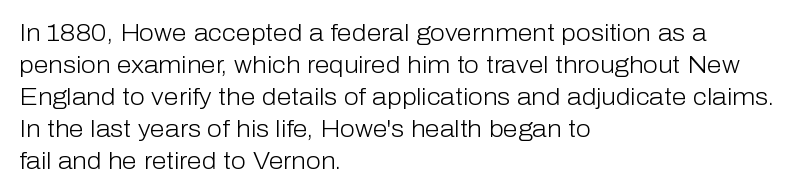
{"italic": "no", "bold": "no", "underline": "no", "align": "left", "line_spacing": "normal", "line_spacing_ratio": 1.33, "letter_spacing": "normal", "letter_spacing_em": 0.0, "glyph_px": 24}
